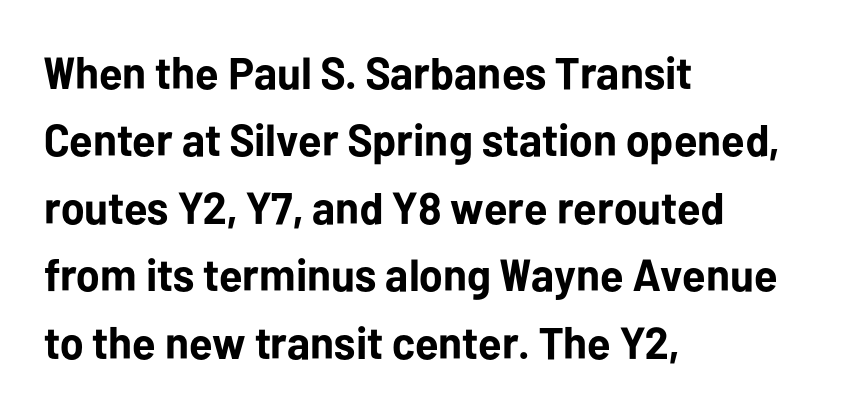
The image shows 45 px bold sans-serif type, upright; set left-aligned, normal line spacing (1.5x), normal letter spacing, not underlined; low stroke contrast and a medium x-height.
